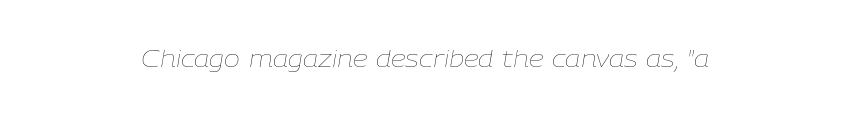
Q: Is the text bold? A: No.
Q: Is the text italic (slanted)? A: Yes, it leans right by about 9 degrees.
Q: Is the text underlined? A: No.
Q: How is the paragraph aligned? A: Centered.
Q: Is the spacing between letters normal or unusually wide? A: Normal.
